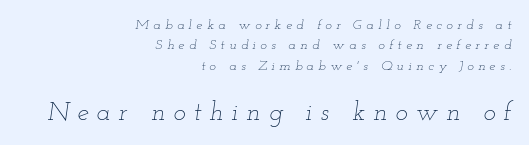
Nobody drew a line under any word here. The lower block of text is set noticeably larger than the block above it. The strokes are not fattened; the text isn't bold. The paragraph shown leans on its right margin. The gaps between neighbouring characters are conspicuously large.
